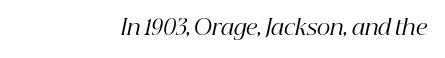
This sample uses an oblique cut, with every glyph tilted off the vertical. One-word summary of the alignment: right. Standard letterfit; no display-style spreading of the glyphs. Just letters on the line, the space beneath them empty. Counters stay open thanks to moderate or lighter strokes.
